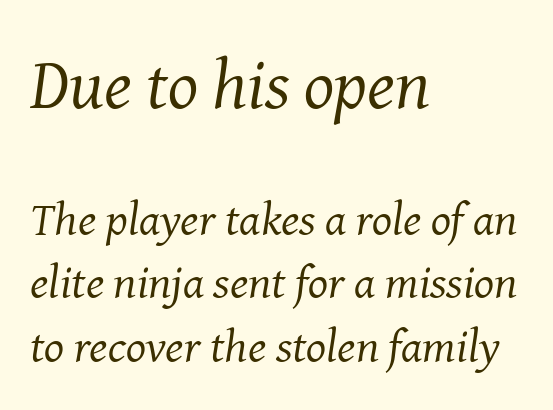
Q: Is the text bold? A: No.
Q: Is the text italic (slanted)? A: Yes, it leans right by about 8 degrees.
Q: Is the typeface a serif or a sans-serif typeface? A: Serif.
Q: Is the text underlined? A: No.
Q: How is the paragraph aligned? A: Left-aligned.
Q: Is the spacing between letters normal or unusually wide? A: Normal.
Q: Is the spacing between lines tight, normal or loose? A: Normal.
Q: Which block of text is set in a larger size, the first (top) or the second (bottom)? A: The first (top) one.
Q: Width (condensed, normal, or wide)? A: Normal.
Q: Stroke contrast? A: Medium.
Q: x-height? A: Medium.
Q: Monospaced? A: No.
